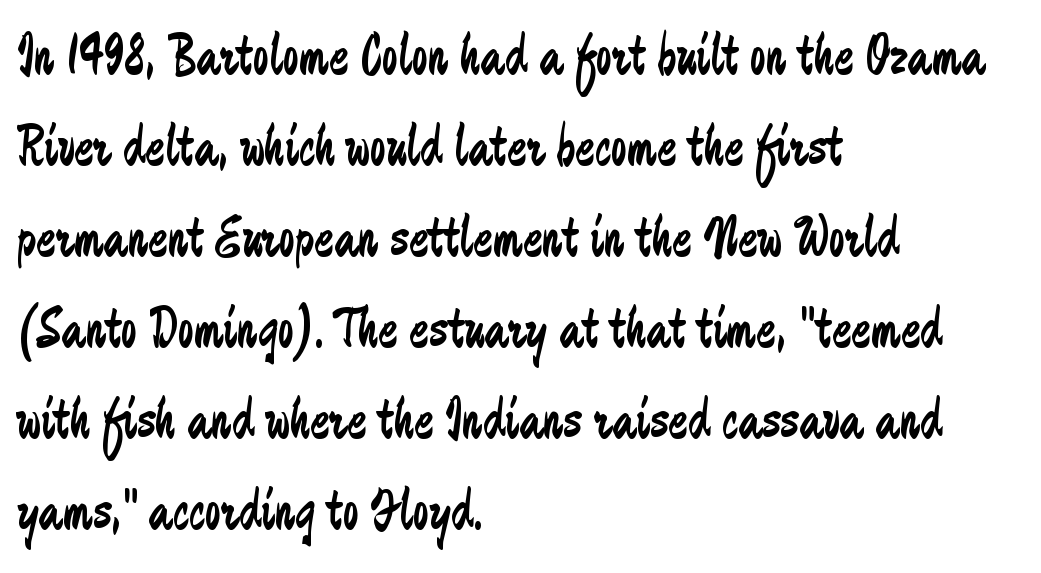
Q: Is the text bold? A: No.
Q: Is the text italic (slanted)? A: Yes.
Q: Is the typeface a serif or a sans-serif typeface? A: Sans-serif.
Q: Is the text underlined? A: No.
Q: How is the paragraph aligned? A: Left-aligned.
Q: Is the spacing between letters normal or unusually wide? A: Normal.
Q: Is the spacing between lines tight, normal or loose? A: Normal.
Q: Width (condensed, normal, or wide)? A: Condensed.
Q: Stroke contrast? A: Low.
Q: x-height? A: Small.
Q: Monospaced? A: No.
